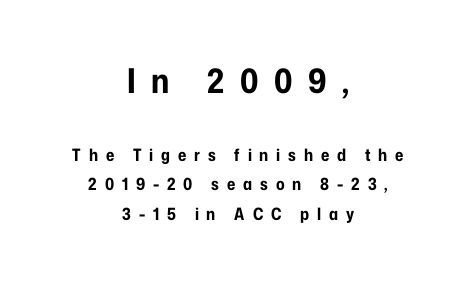
Teacher's note: observe the equal gaps on both sides — that is centered alignment. Inter-character spacing is expanded well beyond the font's built-in metrics. Caption: bold face, heavy strokes. Posture: straight, roman, zero tilt. The font family rendered here belongs to the sans-serif group. The rendering uses natural spacing where letterforms have individual widths.
